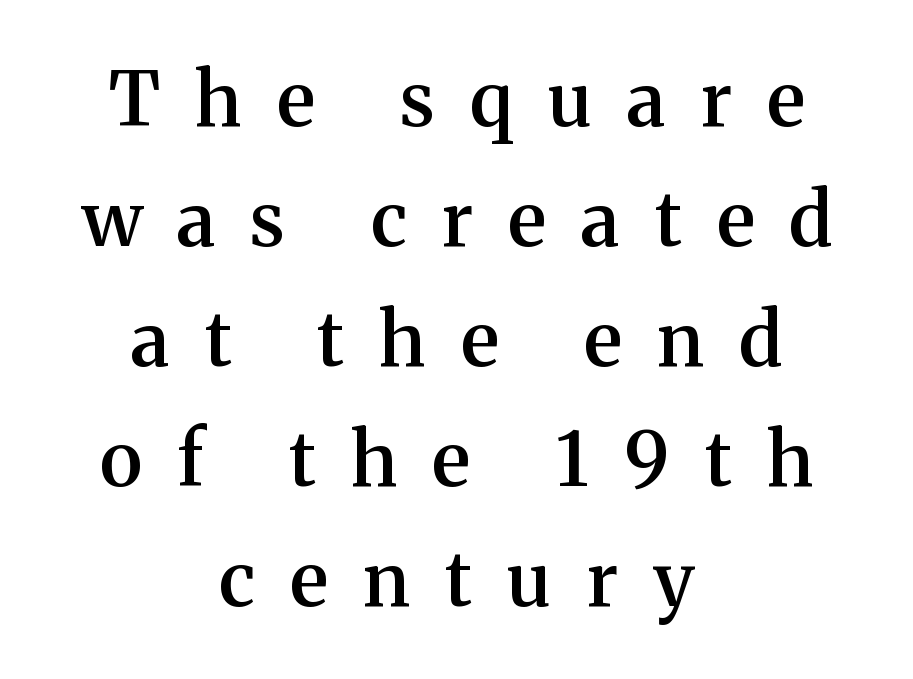
{"serif": "yes", "italic": "no", "bold": "semi", "weight": "semibold", "width": "normal", "stroke_contrast": "medium", "x_height": "medium", "monospaced": "no", "underline": "no", "align": "center", "line_spacing": "normal", "line_spacing_ratio": 1.6, "letter_spacing": "wide", "letter_spacing_em": 0.47, "glyph_px": 75}
